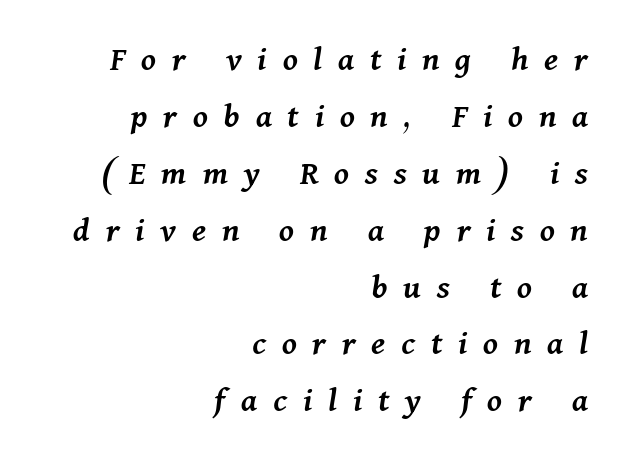
This is oblique type, the kind used for emphasis or titles. The tracking reads as deliberately expanded to a designer's eye. The gap between lines stays unmarked. Typeset ragged left — the right edge is the straight one. The passage shown is semibold, sitting just below true bold. The face used here is proportionally spaced, like ordinary book or web type.
